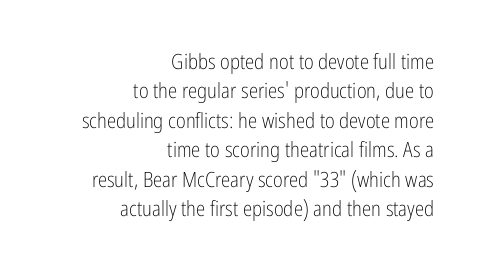
The image shows 21 px text type, upright; set right-aligned, normal line spacing (1.4x), normal letter spacing, not underlined.
